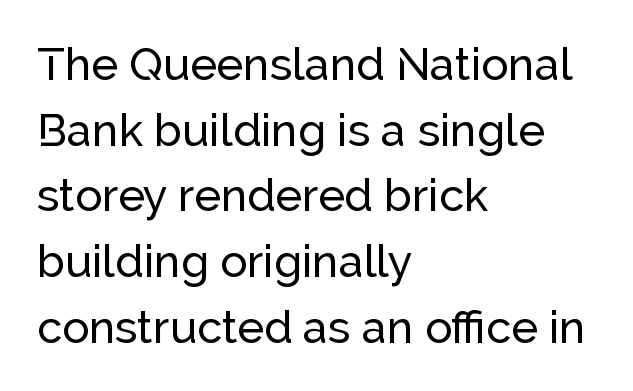
The image shows 45 px sans-serif type, upright; set left-aligned, normal line spacing (1.46x), normal letter spacing, not underlined; low stroke contrast and a medium x-height.
